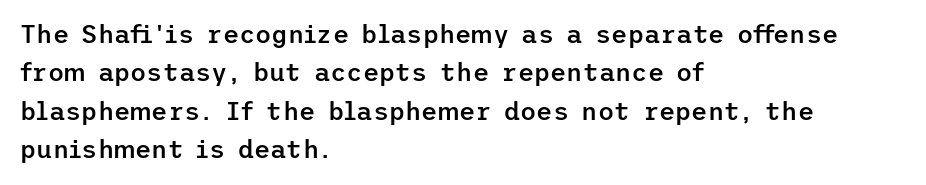
The image shows 25 px text type, upright; set left-aligned, normal line spacing (1.54x), normal letter spacing, not underlined.
